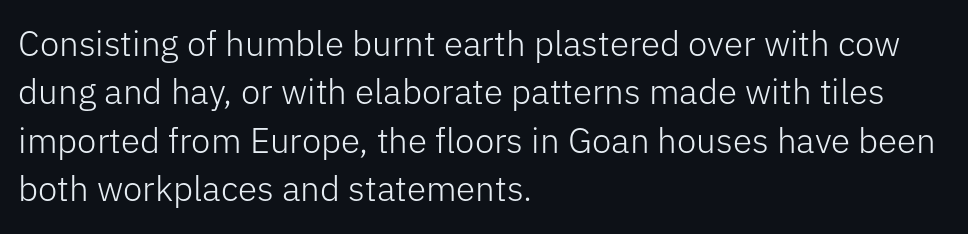
The image shows 35 px light sans-serif type, upright; set left-aligned, normal line spacing (1.38x), normal letter spacing, not underlined; low stroke contrast and a medium x-height.
